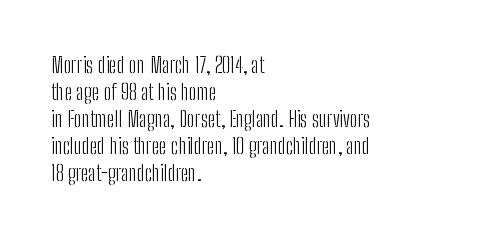
Q: Is the text bold? A: No.
Q: Is the text italic (slanted)? A: No, it is upright.
Q: Is the text underlined? A: No.
Q: How is the paragraph aligned? A: Left-aligned.
Q: Is the spacing between letters normal or unusually wide? A: Normal.
